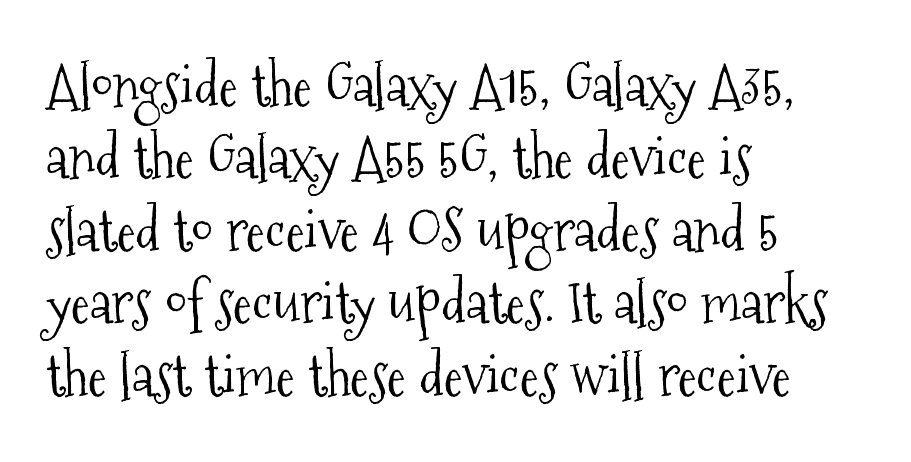
Vertical stems look standard width or narrower in stroke. The space beneath each line is pristine and unruled. These lines are composed in type with serifs. The face used here is proportionally spaced, like ordinary book or web type. Standard letterfit; no display-style spreading of the glyphs.
